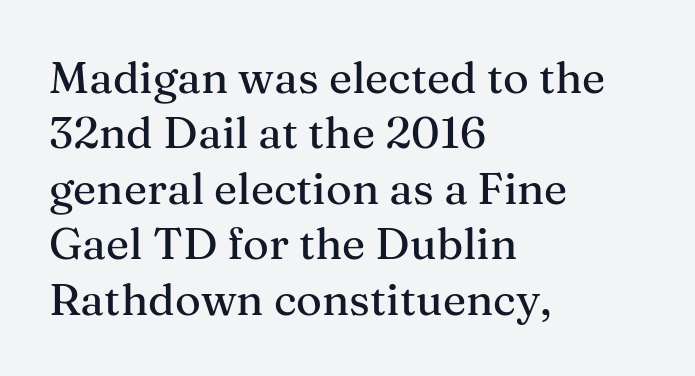
The image shows 44 px serif type, upright; set left-aligned, normal line spacing (1.26x), normal letter spacing, not underlined; medium stroke contrast and a medium x-height.
